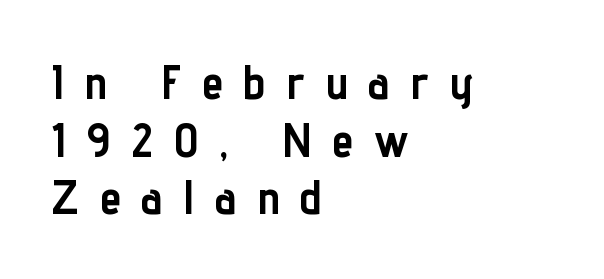
{"serif": "no", "italic": "no", "bold": "yes", "weight": "semibold", "width": "condensed", "stroke_contrast": "low", "x_height": "medium", "monospaced": "no", "underline": "no", "align": "left", "line_spacing_ratio": 1.2, "letter_spacing": "wide", "letter_spacing_em": 0.44, "glyph_px": 48}
